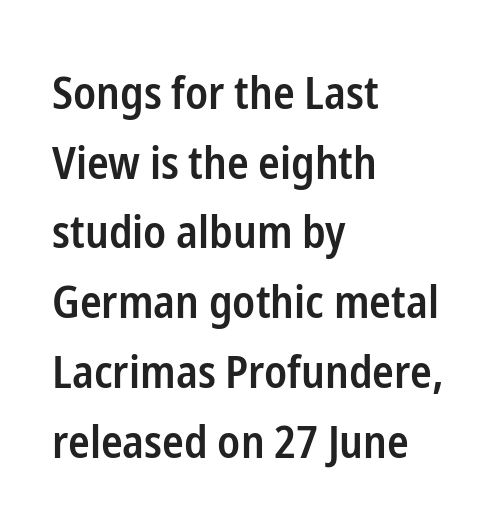
Q: Is the text bold? A: Semi-bold.
Q: Is the text italic (slanted)? A: No, it is upright.
Q: Is the typeface a serif or a sans-serif typeface? A: Sans-serif.
Q: Is the text underlined? A: No.
Q: How is the paragraph aligned? A: Left-aligned.
Q: Is the spacing between letters normal or unusually wide? A: Normal.
Q: Is the spacing between lines tight, normal or loose? A: Normal.
Q: Width (condensed, normal, or wide)? A: Condensed.
Q: Stroke contrast? A: Low.
Q: x-height? A: Medium.
Q: Monospaced? A: No.
